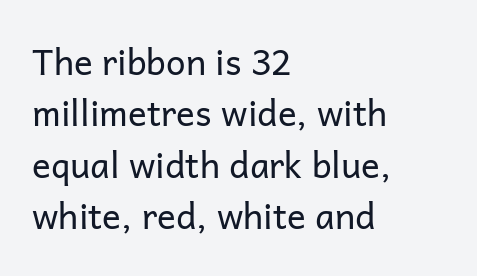
Type without underlining. Ink coverage per letter is moderate at most. Ascenders rise straight up at ninety degrees. Caption: multi-line text, flush left, ragged right. Nobody touched the tracking dial on this one. No feet cap the strokes, marking this as sans-serif type.
